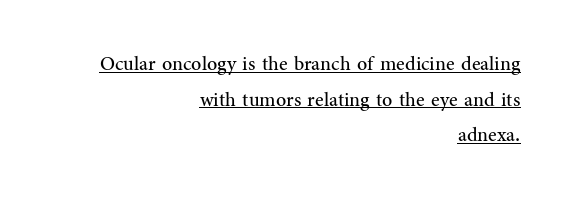
The image shows 20 px text type, upright; set right-aligned, line spacing 1.78x, normal letter spacing, underlined.
